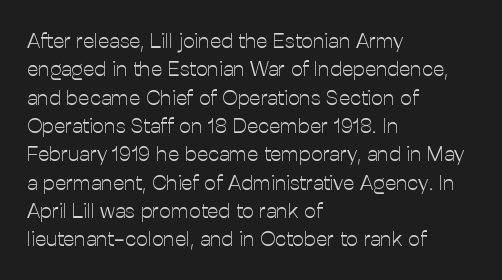
The image shows 21 px text type, upright; set left-aligned, normal line spacing (1.35x), normal letter spacing, not underlined.
